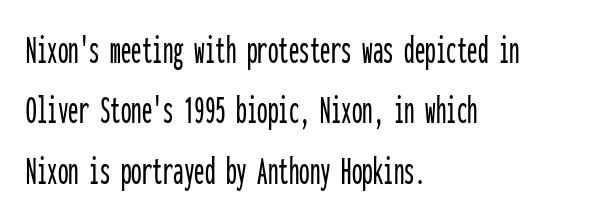
Bare-footed words on every line. One glance says typical: line gaps are just what's usual. You can tell from the bare stems that sans-serif type was used. Line starts are locked; line ends wander. Letter spacing: default.
